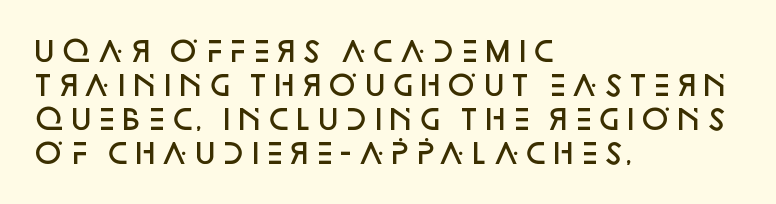
{"serif": "no", "italic": "no", "bold": "semi", "weight": "semibold", "width": "normal", "stroke_contrast": "low", "x_height": "large", "monospaced": "no", "underline": "no", "align": "left", "line_spacing_ratio": 1.21, "letter_spacing": "normal", "letter_spacing_em": 0.0, "glyph_px": 28}
